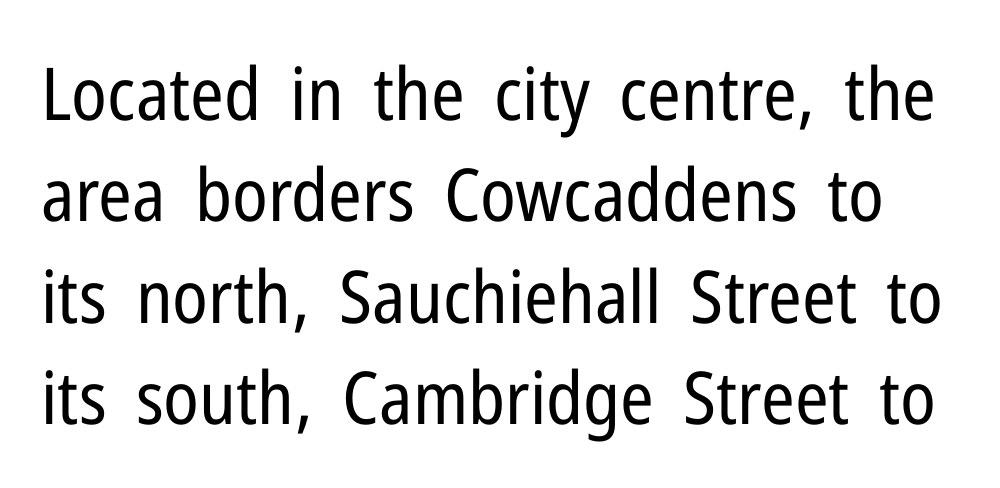
The image shows 73 px regular-weight, condensed sans-serif type, upright; set normal line spacing (1.39x), normal letter spacing, not underlined; low stroke contrast and a medium x-height.
